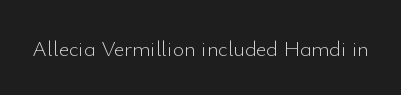
The image shows 22 px text type, upright; set normal letter spacing, not underlined.
